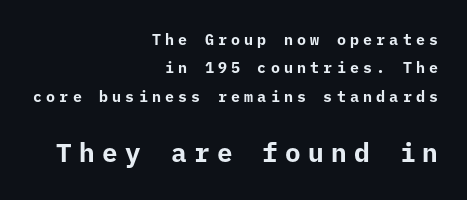
The image shows 26 px bold type, upright; set right-aligned, loose line spacing (1.9x), unusually wide letter spacing (+0.28 em), not underlined; the second (bottom) block is 1.73x larger.
